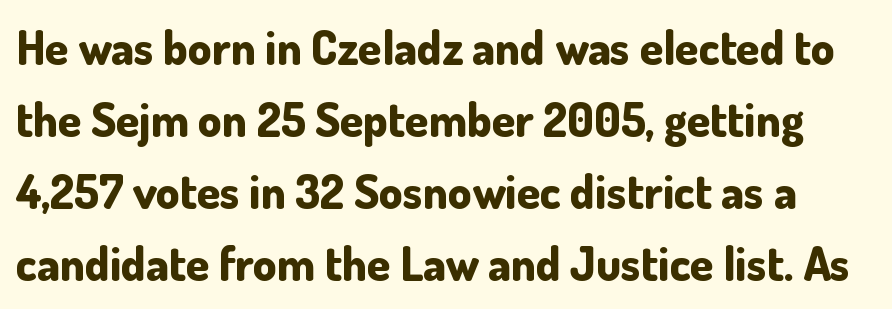
Q: Is the text bold? A: Yes.
Q: Is the text italic (slanted)? A: No, it is upright.
Q: Is the typeface a serif or a sans-serif typeface? A: Sans-serif.
Q: Is the text underlined? A: No.
Q: Is the spacing between letters normal or unusually wide? A: Normal.
Q: Is the spacing between lines tight, normal or loose? A: Normal.
Q: Width (condensed, normal, or wide)? A: Normal.
Q: Stroke contrast? A: Low.
Q: x-height? A: Small.
Q: Monospaced? A: No.
